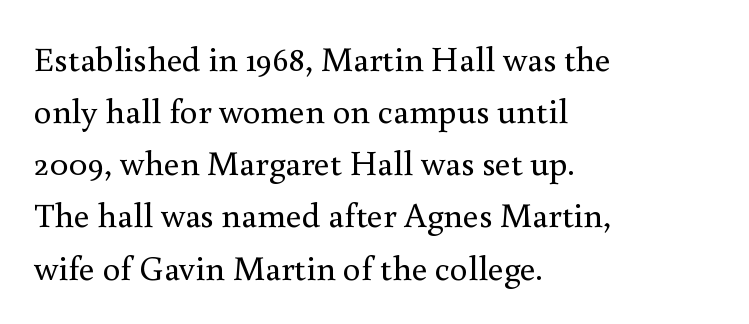
Think of a printed novel: that variable character pitch is what you see here. The lines sit at an ordinary, default distance from one another. Where is the straight margin? On the left. Ordinary non-slanted type is in use.
